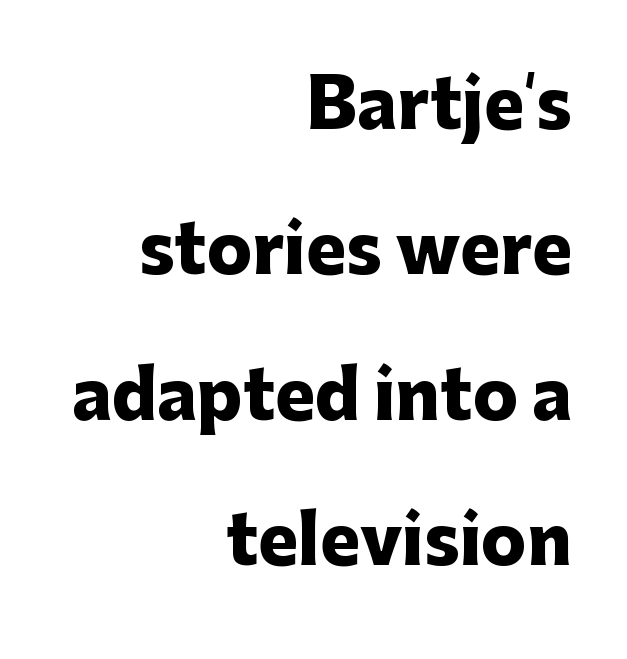
Q: Is the text bold? A: Yes.
Q: Is the text italic (slanted)? A: No, it is upright.
Q: Is the typeface a serif or a sans-serif typeface? A: Sans-serif.
Q: Is the text underlined? A: No.
Q: How is the paragraph aligned? A: Right-aligned.
Q: Is the spacing between letters normal or unusually wide? A: Normal.
Q: Is the spacing between lines tight, normal or loose? A: Loose.
Q: Width (condensed, normal, or wide)? A: Normal.
Q: Stroke contrast? A: Low.
Q: x-height? A: Medium.
Q: Monospaced? A: No.
